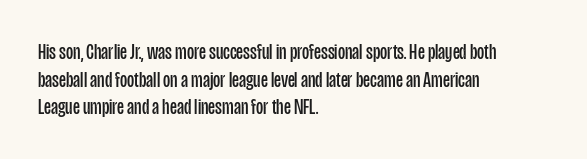
{"italic": "no", "bold": "no", "underline": "no", "align": "left", "line_spacing": "normal", "line_spacing_ratio": 1.26, "letter_spacing": "normal", "letter_spacing_em": 0.0, "glyph_px": 22}
